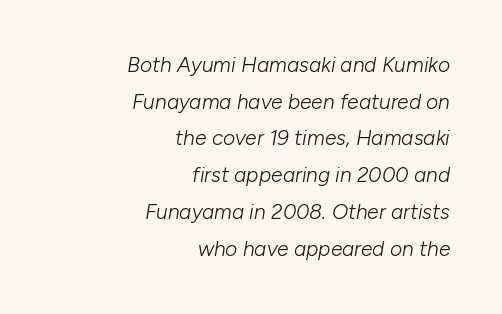
The image shows 21 px text type, italic (leaning right); set right-aligned, line spacing 1.75x, normal letter spacing, not underlined.
